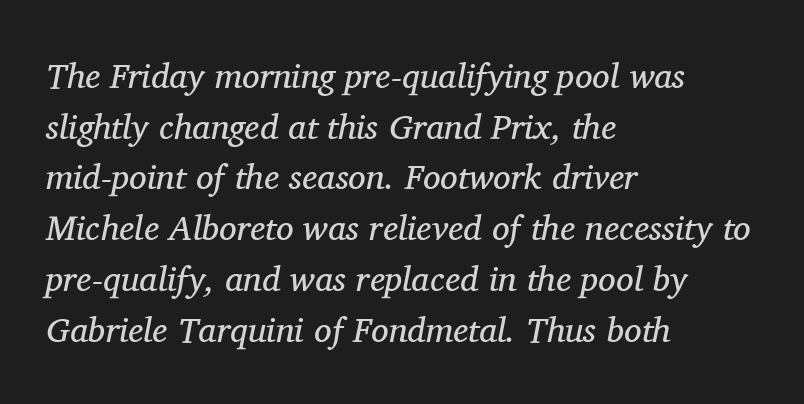
{"serif": "yes", "italic": "yes", "lean": "right", "slant_degrees": 11, "bold": "no", "weight": "regular", "width": "normal", "stroke_contrast": "medium", "x_height": "medium", "monospaced": "no", "underline": "no", "align": "left", "line_spacing": "normal", "line_spacing_ratio": 1.45, "letter_spacing": "normal", "letter_spacing_em": 0.0, "glyph_px": 35}
